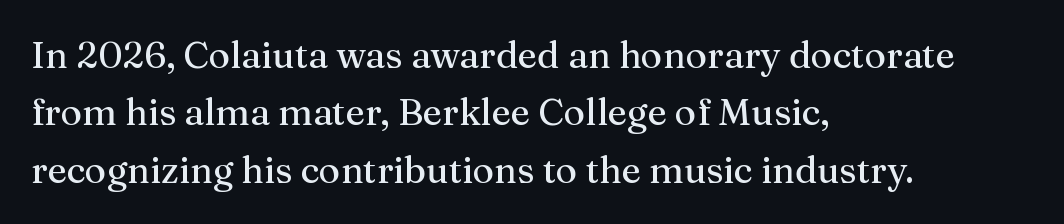
{"serif": "yes", "italic": "no", "width": "normal", "stroke_contrast": "medium", "x_height": "medium", "monospaced": "no", "underline": "no", "align": "left", "line_spacing": "normal", "line_spacing_ratio": 1.55, "letter_spacing": "normal", "letter_spacing_em": 0.0, "glyph_px": 37}
